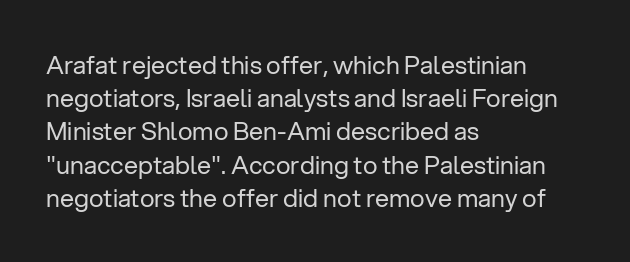
{"italic": "no", "bold": "no", "underline": "no", "align": "left", "line_spacing": "normal", "line_spacing_ratio": 1.33, "letter_spacing": "normal", "letter_spacing_em": 0.0, "glyph_px": 25}
